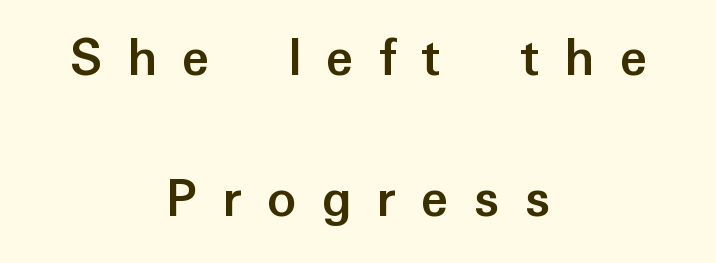
The sample has been set heavy, in full bold. These lines stack symmetrically, like a column narrowing and widening about its center. Vertical strokes here are truly vertical. Check the space under the baseline: it is left empty. Here the designer chose a conventional face with non-uniform glyph widths.
